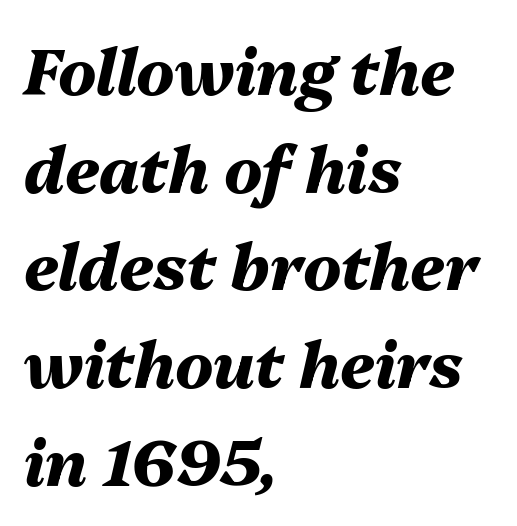
If you drew a ruler down the left edge, every line would touch it. These lines sit exactly where default settings would place them. A bare baseline throughout the passage. Pretty heavy lettering here — definitely bold. Varying glyph widths throughout — classic text-font behaviour.
